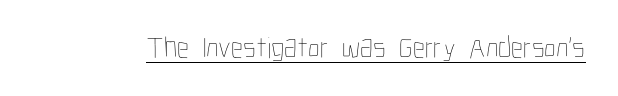
Q: Is the text bold? A: No.
Q: Is the text italic (slanted)? A: No, it is upright.
Q: Is the text underlined? A: Yes.
Q: Is the spacing between letters normal or unusually wide? A: Normal.
Q: Width (condensed, normal, or wide)? A: Condensed.
Q: Stroke contrast? A: Low.
Q: x-height? A: Medium.
Q: Monospaced? A: No.
